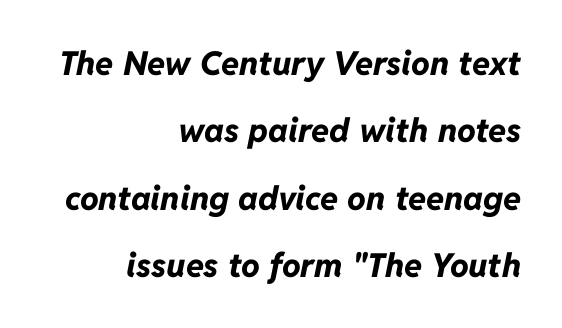
The passage shown is not underscored anywhere. Character widths vary here, with narrow letters taking less room than wide ones. The rendering applies a slant to the glyphs. The font is running at its bold setting. Summary of vertical rhythm: relaxed, with wide interline spacing.
